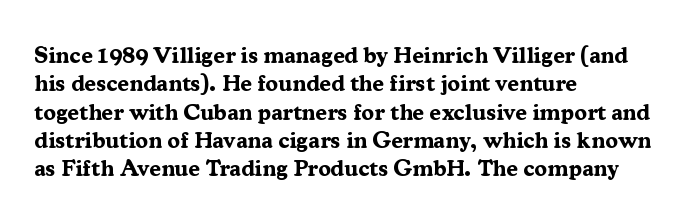
The image shows 23 px bold type, upright; set left-aligned, line spacing 1.23x, normal letter spacing, not underlined.
